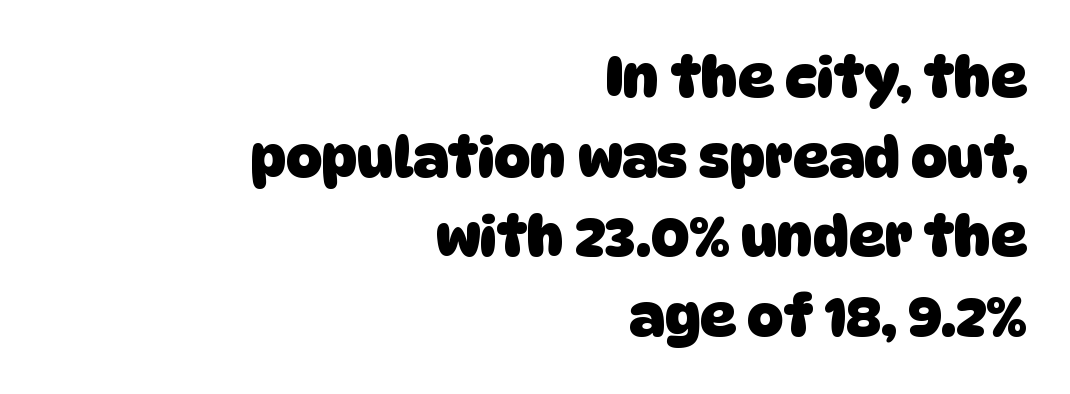
{"serif": "no", "bold": "yes", "weight": "heavy", "width": "normal", "stroke_contrast": "low", "x_height": "large", "monospaced": "no", "underline": "no", "align": "right", "line_spacing": "normal", "line_spacing_ratio": 1.42, "letter_spacing": "normal", "letter_spacing_em": 0.0, "glyph_px": 56}
